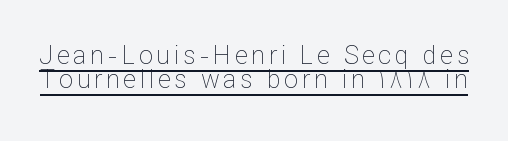
The image shows 25 px text type, upright; set tight line spacing (0.98x), underlined.
